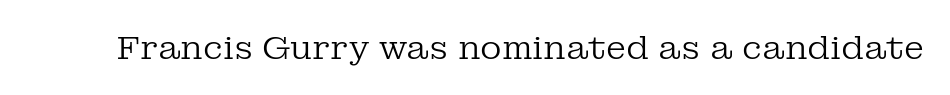
The image shows 33 px regular-weight serif type, upright; set normal letter spacing, not underlined; low stroke contrast and a medium x-height.
